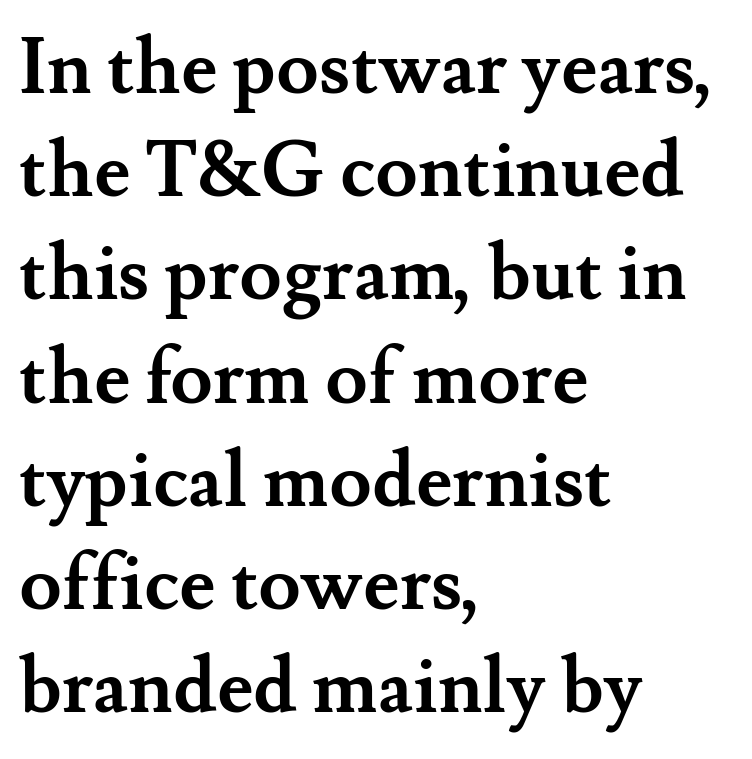
{"serif": "yes", "italic": "no", "bold": "yes", "weight": "semibold", "width": "normal", "stroke_contrast": "medium", "x_height": "small", "monospaced": "no", "underline": "no", "align": "left", "line_spacing": "normal", "line_spacing_ratio": 1.34, "letter_spacing": "normal", "letter_spacing_em": 0.0, "glyph_px": 77}
